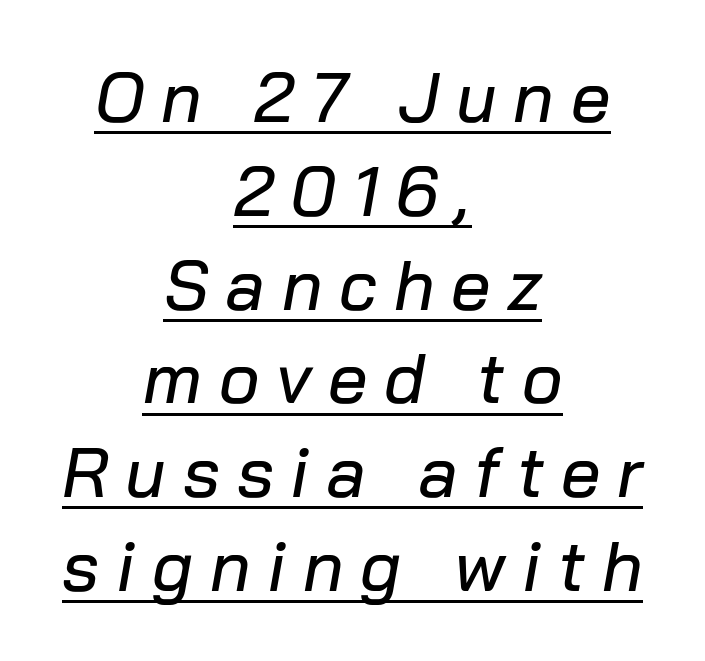
The image shows 70 px text type, italic (leaning right); set centered, normal line spacing (1.34x), unusually wide letter spacing (+0.24 em), underlined; low stroke contrast and a medium x-height.
